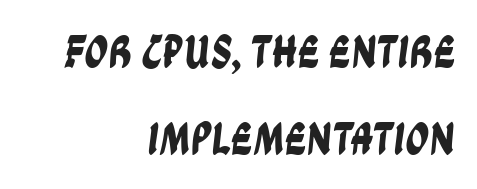
The image shows 47 px condensed sans-serif type; set right-aligned, line spacing 1.86x, normal letter spacing, not underlined; low stroke contrast and a large x-height.
